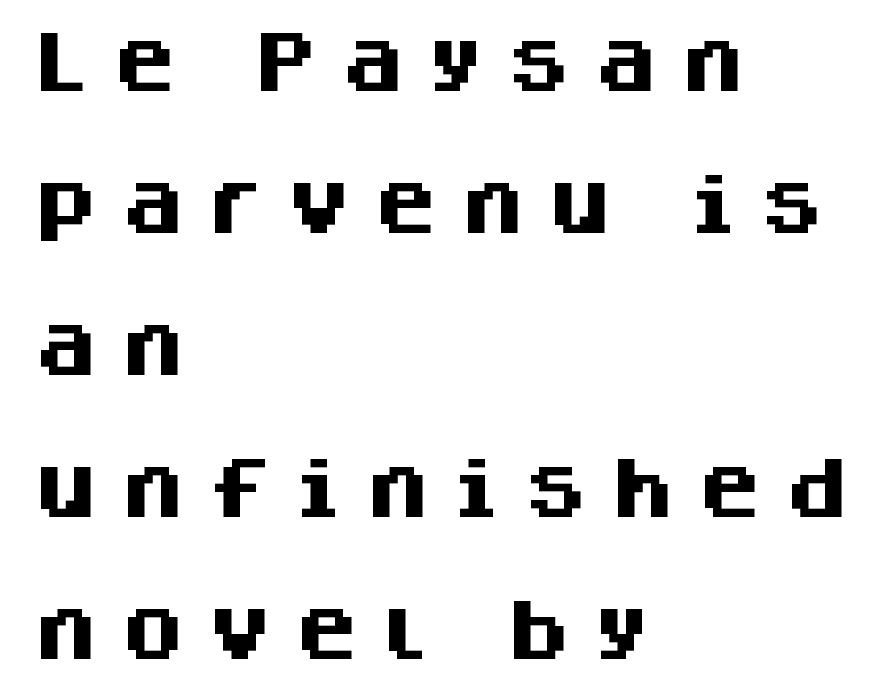
Q: Is the text bold? A: Yes.
Q: Is the text italic (slanted)? A: No, it is upright.
Q: Is the typeface a serif or a sans-serif typeface? A: Sans-serif.
Q: Is the text underlined? A: No.
Q: How is the paragraph aligned? A: Left-aligned.
Q: Is the spacing between letters normal or unusually wide? A: Unusually wide.
Q: Is the spacing between lines tight, normal or loose? A: Loose.
Q: Width (condensed, normal, or wide)? A: Normal.
Q: Stroke contrast? A: Medium.
Q: x-height? A: Large.
Q: Monospaced? A: No.
